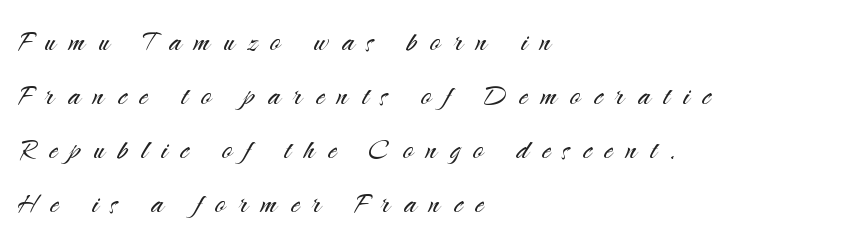
The image shows 35 px light sans-serif type; set left-aligned, normal line spacing (1.54x), unusually wide letter spacing (+0.38 em), not underlined; medium stroke contrast and a small x-height.
